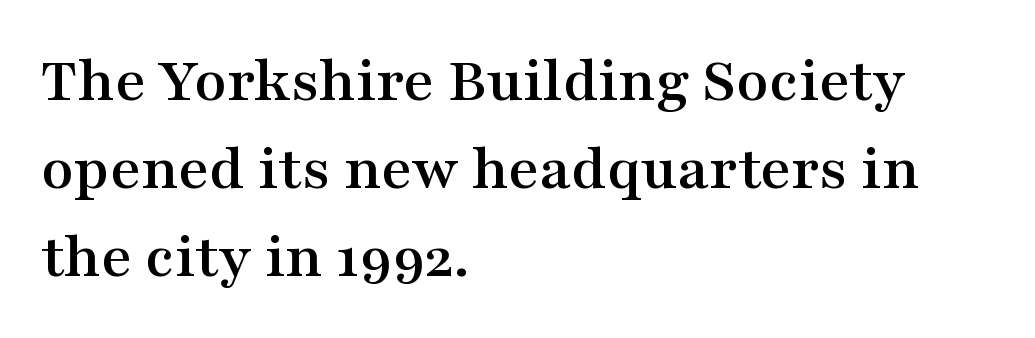
The image shows 66 px wide serif type, upright; set left-aligned, normal line spacing (1.33x), normal letter spacing, not underlined; medium stroke contrast and a medium x-height.
